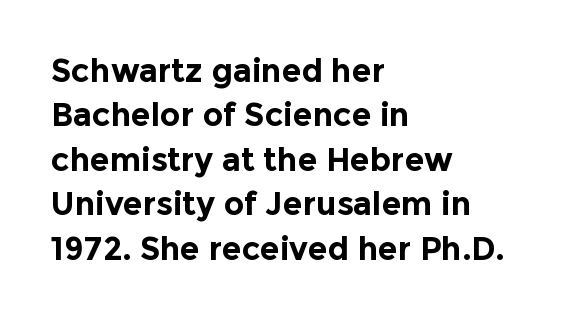
Q: Is the text bold? A: Yes.
Q: Is the text italic (slanted)? A: No, it is upright.
Q: Is the typeface a serif or a sans-serif typeface? A: Sans-serif.
Q: Is the text underlined? A: No.
Q: How is the paragraph aligned? A: Left-aligned.
Q: Is the spacing between letters normal or unusually wide? A: Normal.
Q: Is the spacing between lines tight, normal or loose? A: Normal.
Q: Width (condensed, normal, or wide)? A: Normal.
Q: x-height? A: Medium.
Q: Monospaced? A: No.
